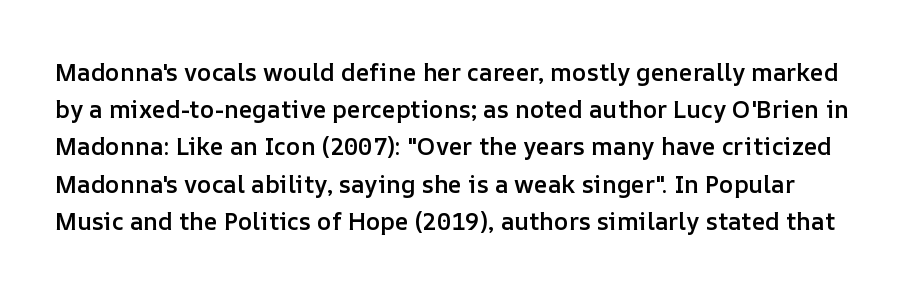
Glyph-to-glyph distance matches everyday printed text. The baseline area is clear. Every stem runs plumb, perpendicular to the baseline. Evenly set lines give the paragraph a standard silhouette. Notice the strokes are somewhat thickened but not fully heavy: this is a semibold.
